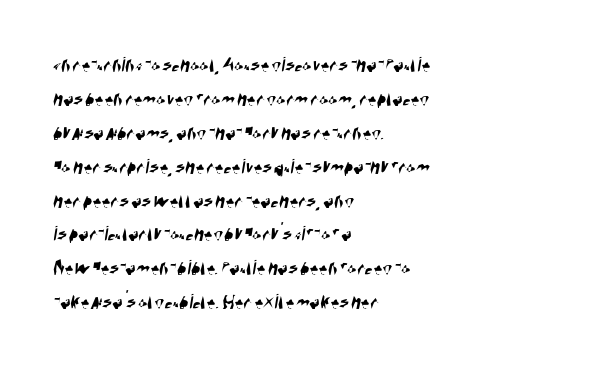
The image shows 22 px text type; set left-aligned, normal line spacing (1.54x), normal letter spacing, not underlined.
